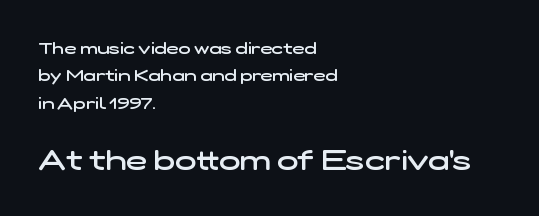
{"serif": "no", "bold": "semi", "weight": "semibold", "width": "wide", "stroke_contrast": "low", "x_height": "medium", "monospaced": "no", "underline": "no", "align": "left", "line_spacing_ratio": 1.71, "letter_spacing": "normal", "letter_spacing_em": 0.0, "larger_block": "second", "size_ratio": 1.75, "glyph_px": 28}
